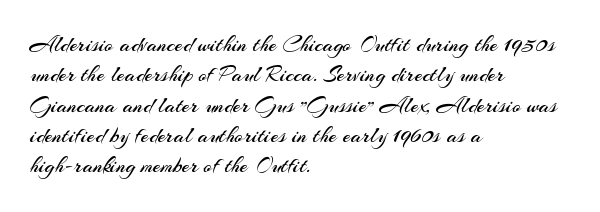
The space directly below the letters is spotless. Caption: standard tracking, unaltered. Vertically, the passage feels balanced, rows spaced as you'd expect.
